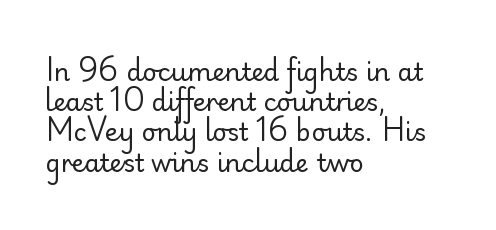
In terms of posture, this sample is upright. The rendering keeps characters at their native spacing. Caption: face not bold, strokes unweighted. The string is rendered with underlining switched off. Horizontal alignment here is leftward, the default for most running prose.
